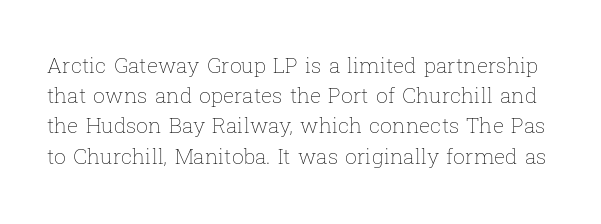
The image shows 21 px text type, upright; set normal line spacing (1.44x), normal letter spacing, not underlined.
